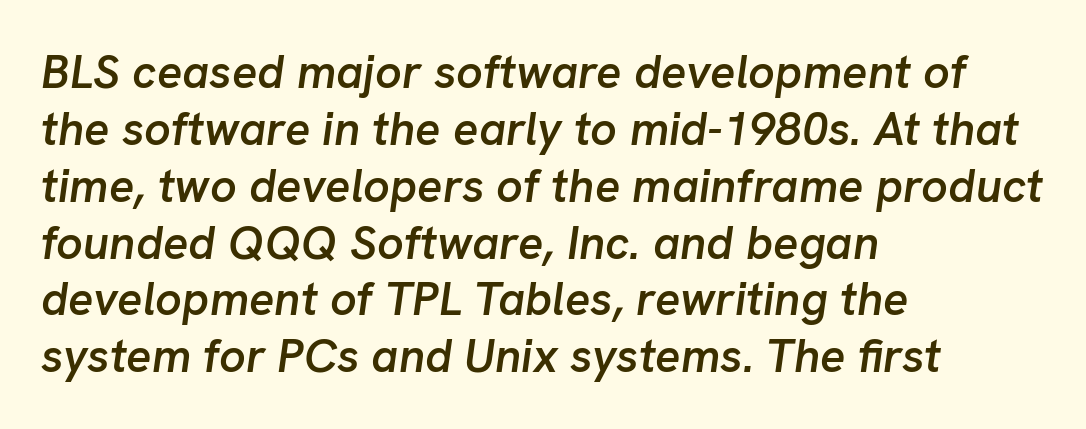
{"italic": "yes", "lean": "right", "slant_degrees": 8, "bold": "semi", "weight": "semibold", "width": "normal", "stroke_contrast": "low", "x_height": "medium", "monospaced": "no", "underline": "no", "align": "left", "line_spacing_ratio": 1.21, "letter_spacing": "normal", "letter_spacing_em": 0.0, "glyph_px": 47}
